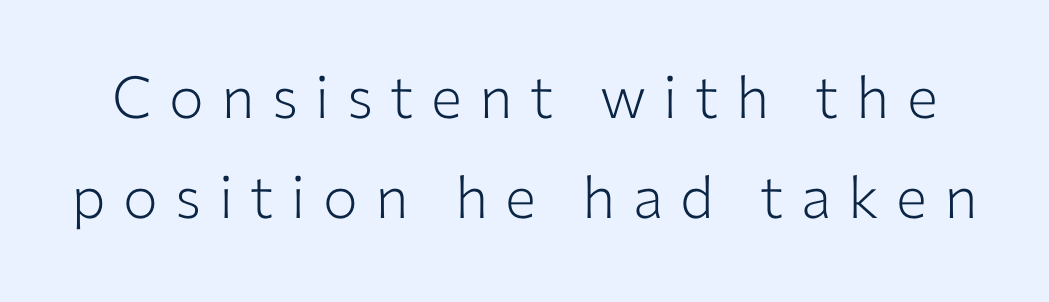
A typesetter would call this heavily tracked-out type. Tall strokes in this sample are plumb rather than angled. Proportional: the letters do not fall into vertical columns. The foot of each line stays bare and open. Each letter's strokes conclude bluntly, with no projecting serifs. No extra ink here — the face is not bold.
